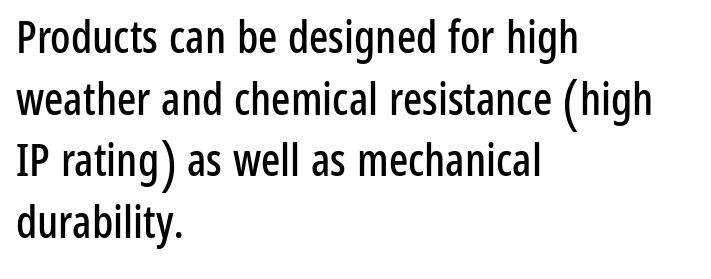
The image shows 45 px condensed sans-serif type, upright; set left-aligned, normal line spacing (1.37x), normal letter spacing, not underlined; low stroke contrast and a medium x-height.
